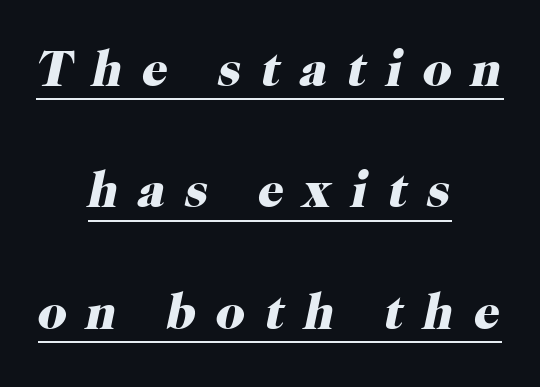
Note the varied advance widths — an 'i' is clearly narrower than an 'm'. Centered paragraph, ragged on both sides. Classification — serif. The strokes are fattened all the way to bold.
